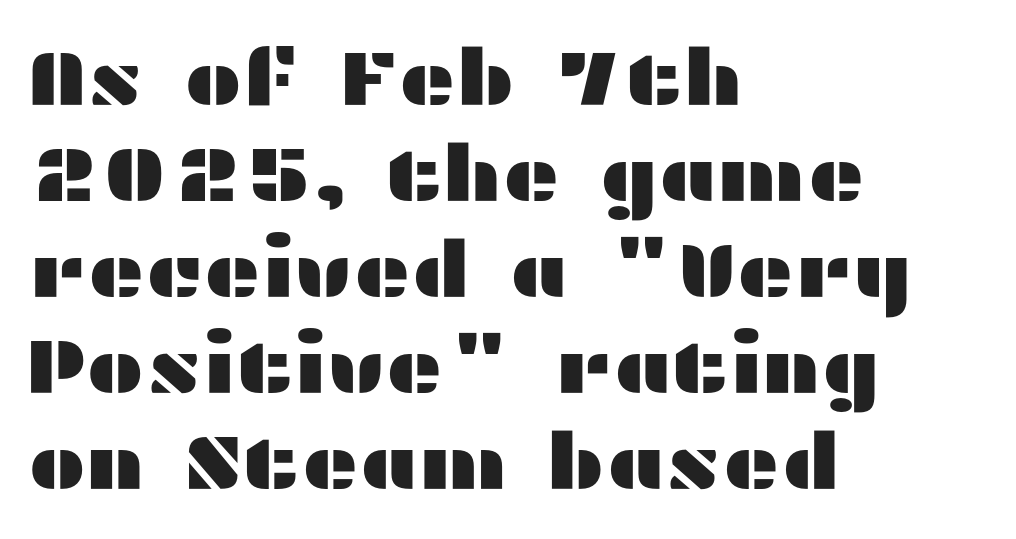
The image shows 78 px wide sans-serif type, upright; set left-aligned, line spacing 1.23x, normal letter spacing, not underlined; medium stroke contrast and a medium x-height.
